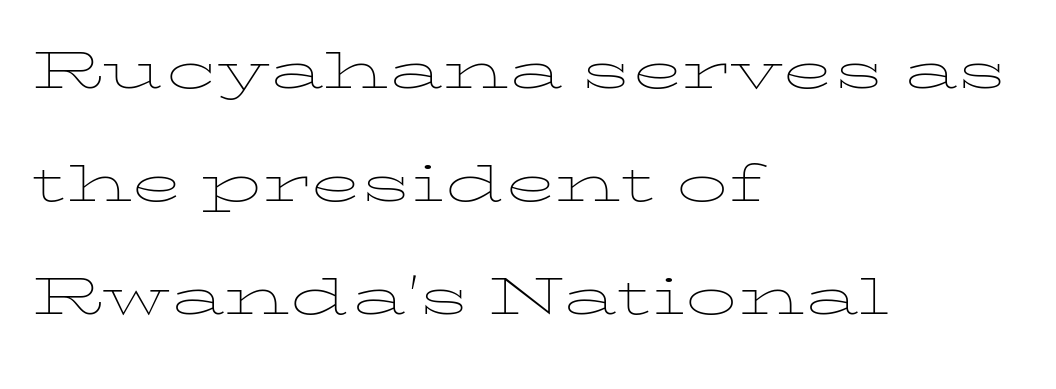
Is the stroke heavy? The answer is a plain regular-or-lighter. In terms of posture, this sample is upright. The rendering uses natural spacing where letterforms have individual widths. A bare baseline throughout the passage. The paragraph shown leans on its left margin.
